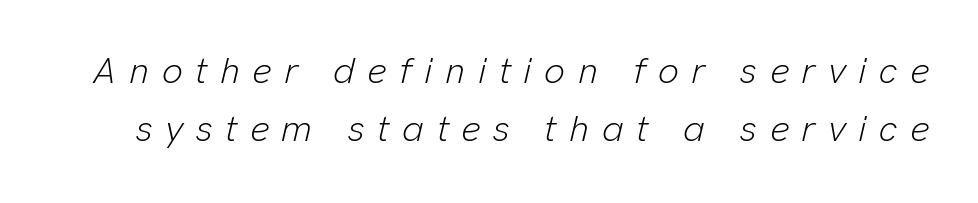
Q: Is the text bold? A: No.
Q: Is the text italic (slanted)? A: Yes, it leans right by about 13 degrees.
Q: Is the text underlined? A: No.
Q: Is the spacing between letters normal or unusually wide? A: Unusually wide.
Q: Is the spacing between lines tight, normal or loose? A: Normal.
Q: Width (condensed, normal, or wide)? A: Normal.
Q: Stroke contrast? A: Low.
Q: x-height? A: Medium.
Q: Monospaced? A: No.
